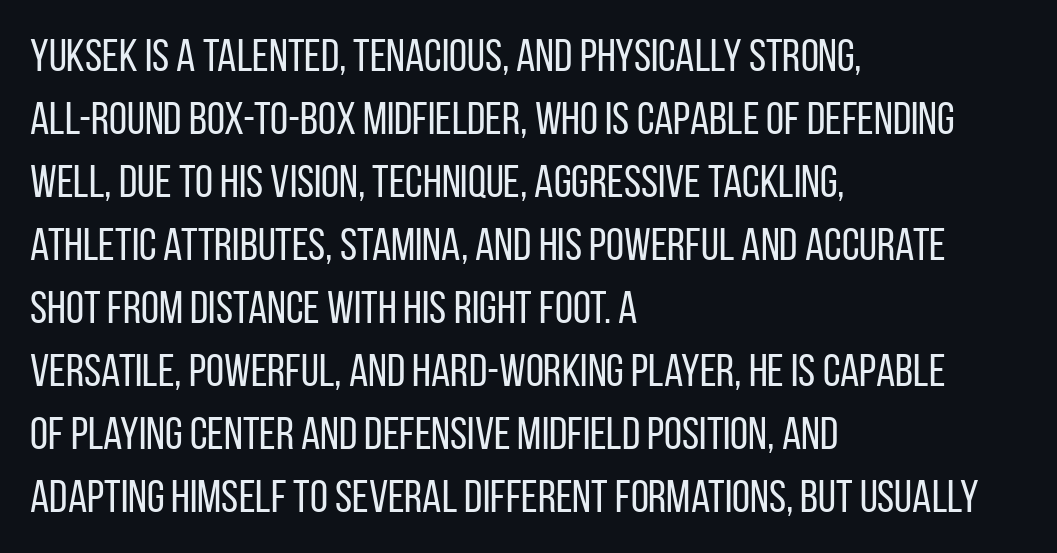
Q: Is the text bold? A: No.
Q: Is the text italic (slanted)? A: No, it is upright.
Q: Is the typeface a serif or a sans-serif typeface? A: Sans-serif.
Q: Is the text underlined? A: No.
Q: How is the paragraph aligned? A: Left-aligned.
Q: Is the spacing between letters normal or unusually wide? A: Normal.
Q: Is the spacing between lines tight, normal or loose? A: Normal.
Q: Width (condensed, normal, or wide)? A: Condensed.
Q: Stroke contrast? A: Low.
Q: x-height? A: Large.
Q: Monospaced? A: No.
